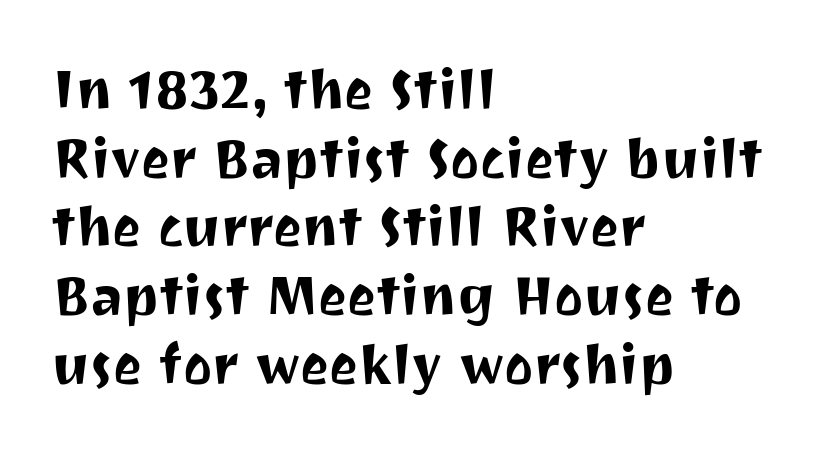
{"serif": "no", "italic": "no", "width": "normal", "stroke_contrast": "medium", "x_height": "medium", "monospaced": "no", "underline": "no", "align": "left", "line_spacing": "normal", "line_spacing_ratio": 1.25, "letter_spacing": "normal", "letter_spacing_em": 0.0, "glyph_px": 55}
